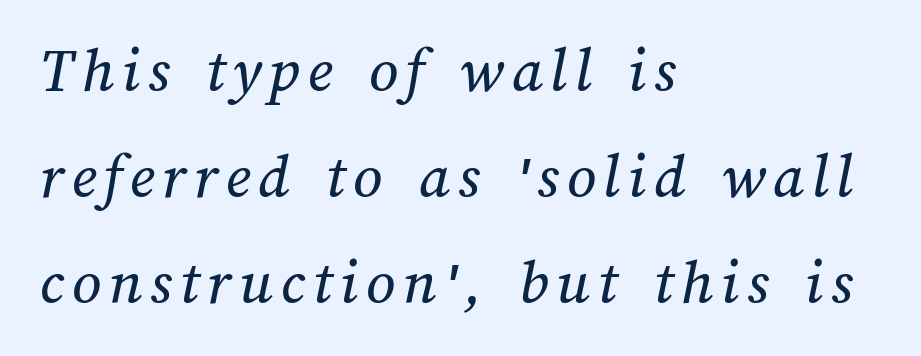
Q: Is the text underlined? A: No.
Q: How is the paragraph aligned? A: Left-aligned.
Q: Is the spacing between lines tight, normal or loose? A: Normal.
Q: Width (condensed, normal, or wide)? A: Normal.
Q: Stroke contrast? A: Medium.
Q: x-height? A: Medium.
Q: Monospaced? A: No.
